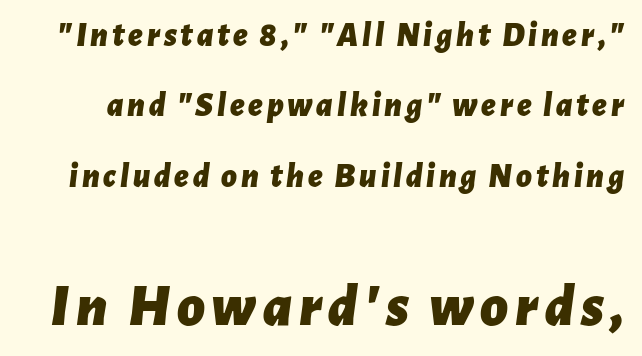
{"italic": "yes", "lean": "right", "slant_degrees": 7, "bold": "yes", "weight": "bold", "width": "normal", "stroke_contrast": "low", "x_height": "medium", "monospaced": "no", "underline": "no", "line_spacing": "loose", "line_spacing_ratio": 2.07, "larger_block": "second", "size_ratio": 1.76, "glyph_px": 60}
